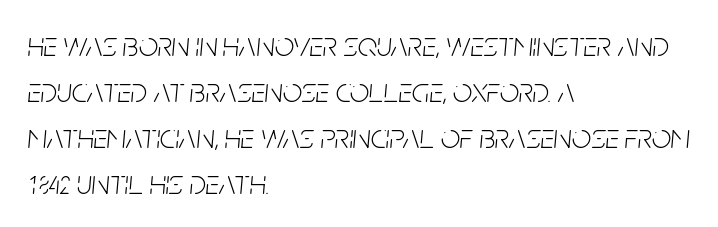
The image shows 34 px light, condensed type, italic (leaning right); set left-aligned, normal line spacing (1.35x), normal letter spacing, not underlined; low stroke contrast and a large x-height.
